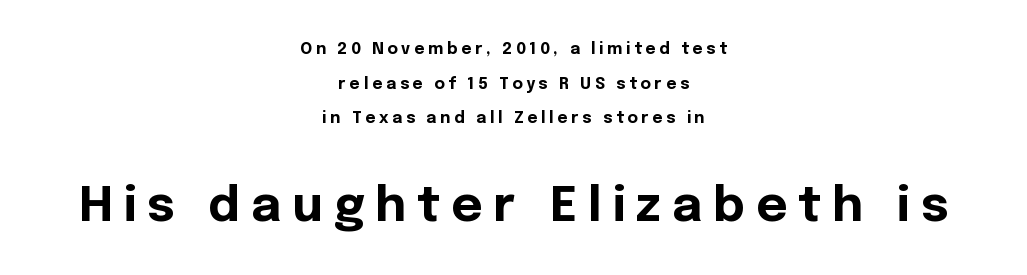
The image shows 48 px bold sans-serif type, upright; set centered, loose line spacing (2.16x), unusually wide letter spacing (+0.23 em), not underlined; the second (bottom) block is 3.0x larger; a medium x-height.
